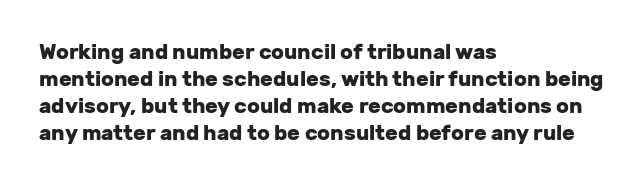
The space directly below the letters is spotless. In terms of leading, this rendering sits right in the middle. Notice how the stems are strictly vertical — no italics here. Honestly, the letter spacing is just normal — you wouldn't notice it. Typesetter's note: full bold, strokes at maximum text heaviness.
